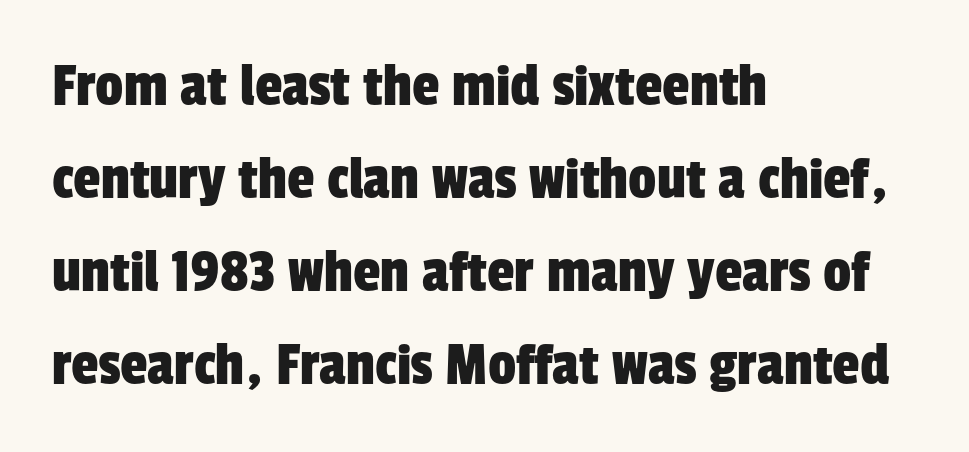
Q: Is the typeface a serif or a sans-serif typeface? A: Sans-serif.
Q: Is the text underlined? A: No.
Q: How is the paragraph aligned? A: Left-aligned.
Q: Is the spacing between letters normal or unusually wide? A: Normal.
Q: Is the spacing between lines tight, normal or loose? A: Normal.
Q: Width (condensed, normal, or wide)? A: Condensed.
Q: Stroke contrast? A: Low.
Q: x-height? A: Medium.
Q: Monospaced? A: No.
